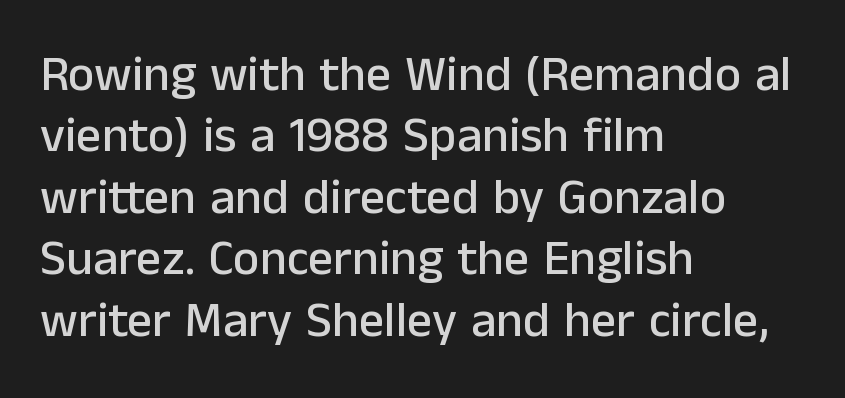
The passage shown is typeset with a sans-serif family. Letters rest on an invisible, unmarked baseline. Caption: standard tracking, unaltered. The rendering uses natural spacing where letterforms have individual widths. Casual observation: everything's shoved over to the left.
